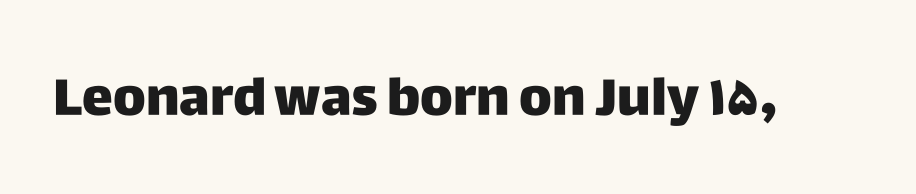
{"serif": "no", "italic": "no", "width": "normal", "stroke_contrast": "low", "x_height": "large", "monospaced": "no", "underline": "no", "letter_spacing": "normal", "letter_spacing_em": 0.0, "glyph_px": 52}
